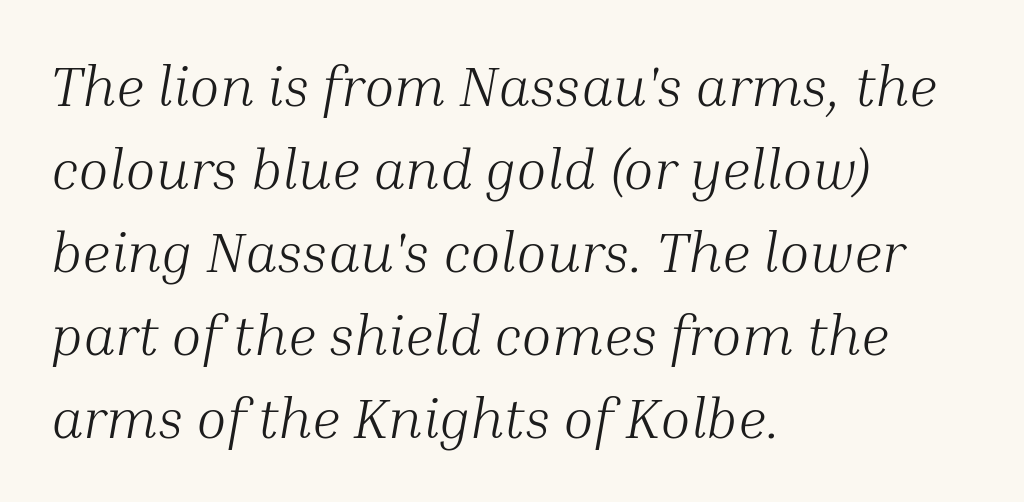
{"serif": "yes", "italic": "yes", "lean": "right", "slant_degrees": 10, "bold": "no", "weight": "light", "width": "normal", "stroke_contrast": "medium", "x_height": "medium", "monospaced": "no", "underline": "no", "align": "left", "line_spacing": "normal", "line_spacing_ratio": 1.48, "letter_spacing": "normal", "letter_spacing_em": 0.0, "glyph_px": 56}
